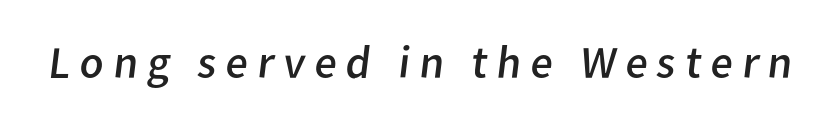
{"serif": "no", "bold": "no", "weight": "regular", "width": "normal", "stroke_contrast": "low", "x_height": "medium", "monospaced": "no", "underline": "no", "letter_spacing": "wide", "letter_spacing_em": 0.2, "glyph_px": 46}
